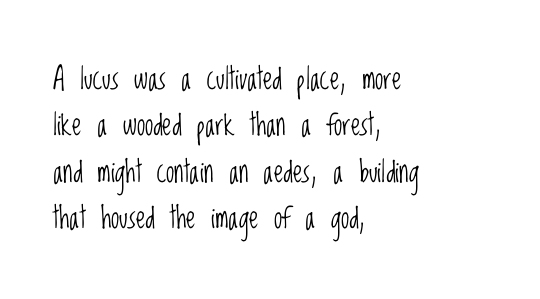
{"serif": "no", "italic": "no", "bold": "no", "weight": "light", "width": "condensed", "stroke_contrast": "low", "x_height": "large", "monospaced": "no", "underline": "no", "align": "left", "line_spacing": "normal", "line_spacing_ratio": 1.55, "letter_spacing": "normal", "letter_spacing_em": 0.0, "glyph_px": 30}
